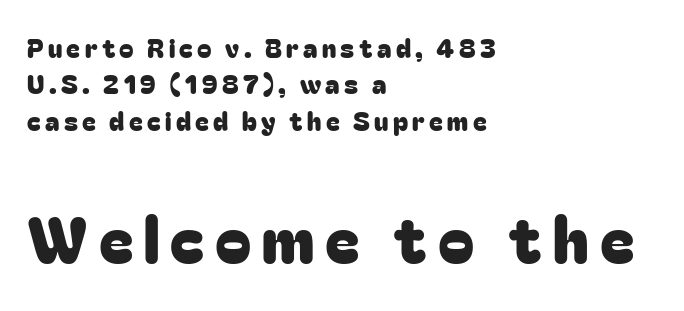
Q: Is the text italic (slanted)? A: No, it is upright.
Q: Is the typeface a serif or a sans-serif typeface? A: Sans-serif.
Q: Is the text underlined? A: No.
Q: How is the paragraph aligned? A: Left-aligned.
Q: Is the spacing between lines tight, normal or loose? A: Normal.
Q: Which block of text is set in a larger size, the first (top) or the second (bottom)? A: The second (bottom) one.
Q: Width (condensed, normal, or wide)? A: Normal.
Q: Stroke contrast? A: Low.
Q: x-height? A: Medium.
Q: Monospaced? A: No.
